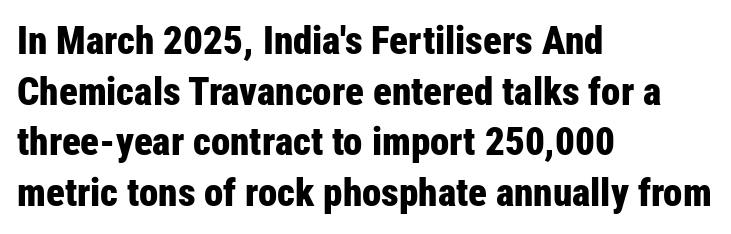
Strong, thick strokes mark this as bold type. Italic? Not at all — the glyphs are vertical. This rendering features lettering with no underline. Glyph-to-glyph distance matches everyday printed text.
